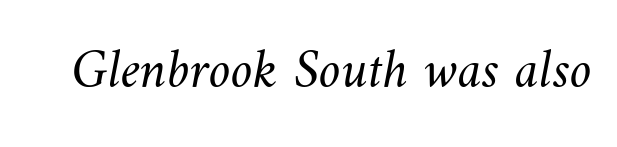
A quiet, ordinary-to-light weight characterises the typeface. Descenders hang freely into open space. Note the varied advance widths — an 'i' is clearly narrower than an 'm'. Each word holds together tightly as a unit, with standard inter-letter gaps.
